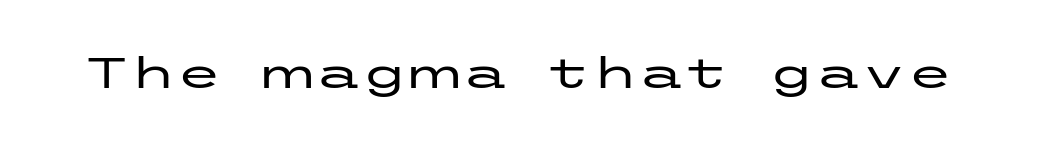
The image shows 42 px wide sans-serif type, upright; set normal letter spacing, not underlined; low stroke contrast and a medium x-height.
